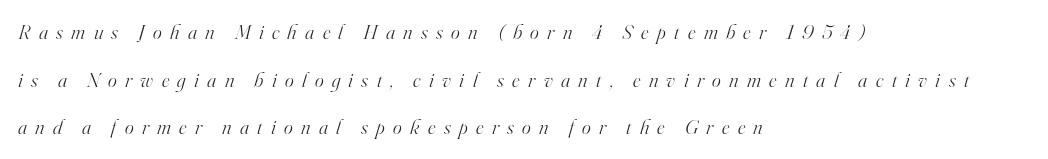
Vertically, the passage feels expansive, rows floating well apart. Beneath every word, the page is bare. The typeface has the unassuming heft of standard copy or less. Compared with a centered layout, this one pins lines to the left instead. This sample uses an oblique cut, with every glyph tilted off the vertical.
